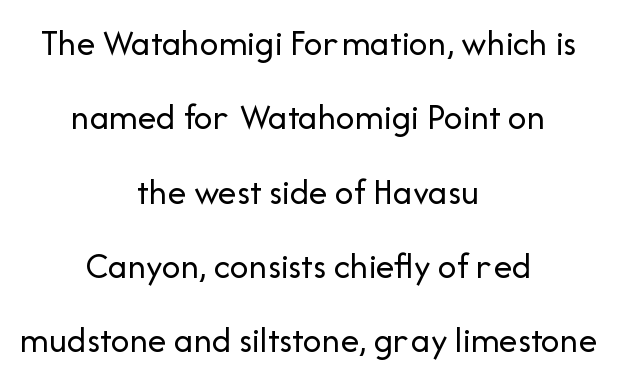
{"serif": "no", "italic": "no", "bold": "no", "weight": "regular", "width": "normal", "stroke_contrast": "low", "x_height": "medium", "monospaced": "no", "underline": "no", "align": "center", "line_spacing": "loose", "line_spacing_ratio": 2.01, "letter_spacing": "normal", "letter_spacing_em": 0.0, "glyph_px": 37}
